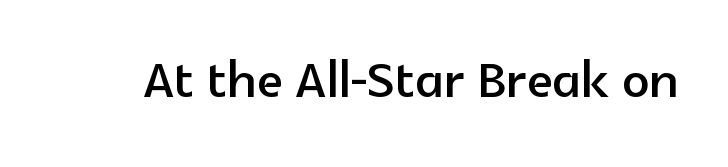
Glance below the letters and you will spot only blank space. Each letter keeps its own natural width here, so spacing adapts to shape. These lines keep a tight, regular rhythm from letter to letter. Do the letters lean? They stand straight. The font family rendered here belongs to the sans-serif group.
